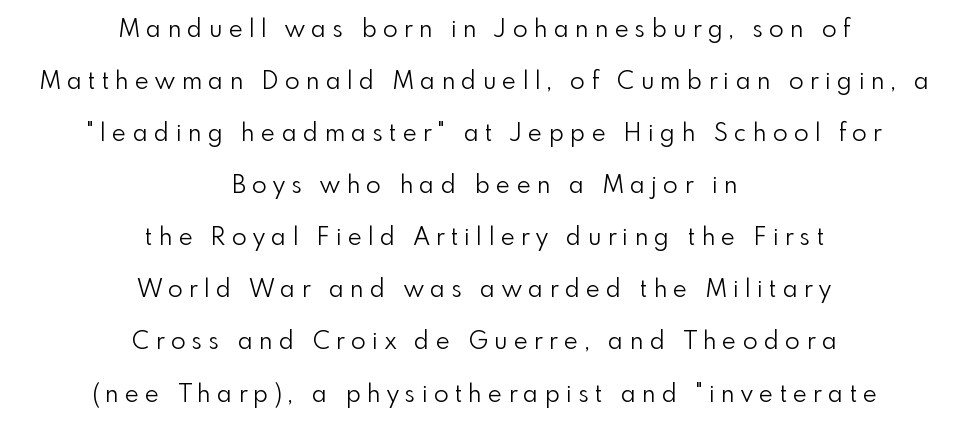
{"italic": "no", "bold": "no", "underline": "no", "align": "center", "line_spacing": "loose", "line_spacing_ratio": 2.17, "letter_spacing": "wide", "letter_spacing_em": 0.27, "glyph_px": 24}
